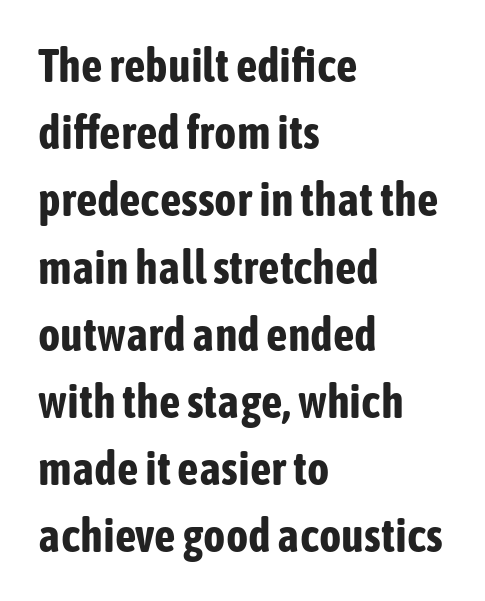
Horizontal bands of white between lines are of average thickness. Only glyphs here, with clear space below each row. Do the characters align in a grid? No, the font is proportional. The designer went with a sans here, leaving each stem footless. The characters look thick and weighty, a clear bold.
